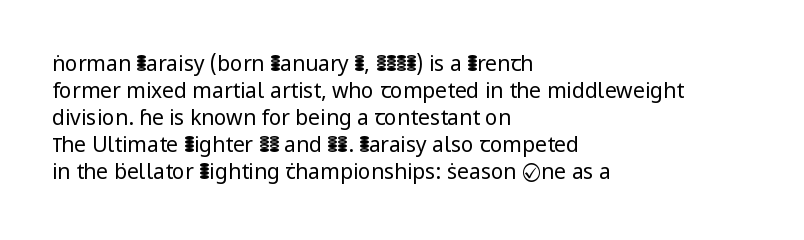
{"italic": "no", "bold": "no", "underline": "no", "align": "left", "line_spacing": "normal", "line_spacing_ratio": 1.28, "letter_spacing": "normal", "letter_spacing_em": 0.0, "glyph_px": 21}
